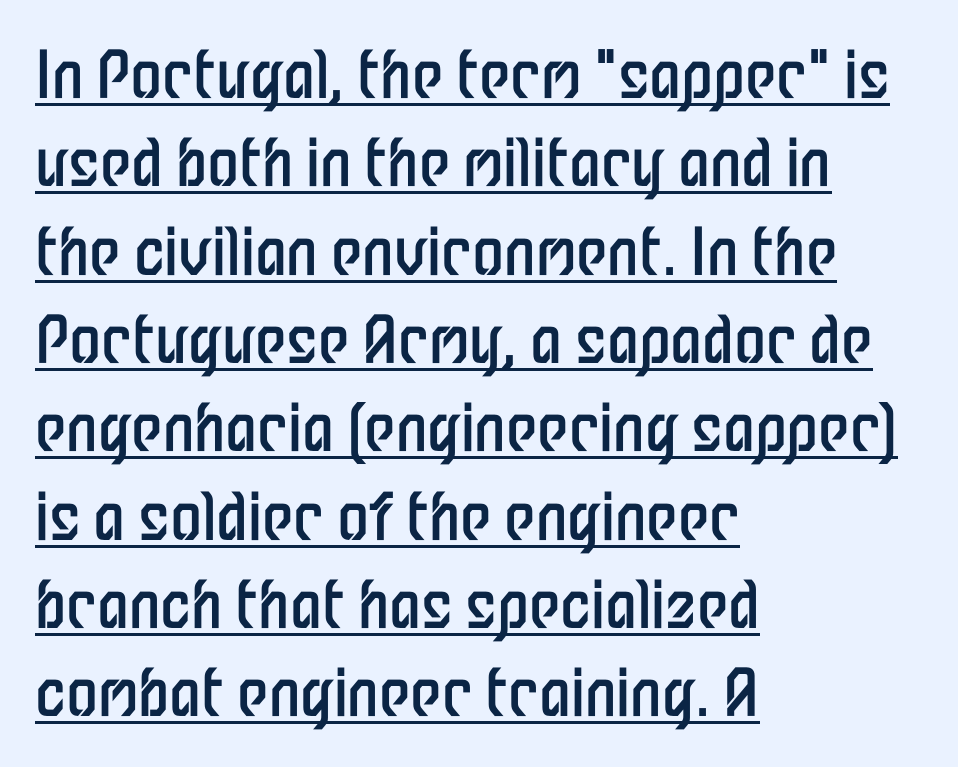
Q: Is the text bold? A: No.
Q: Is the text italic (slanted)? A: No, it is upright.
Q: Is the typeface a serif or a sans-serif typeface? A: Sans-serif.
Q: Is the text underlined? A: Yes.
Q: How is the paragraph aligned? A: Left-aligned.
Q: Is the spacing between letters normal or unusually wide? A: Normal.
Q: Is the spacing between lines tight, normal or loose? A: Normal.
Q: Width (condensed, normal, or wide)? A: Condensed.
Q: Stroke contrast? A: Low.
Q: x-height? A: Medium.
Q: Monospaced? A: No.
